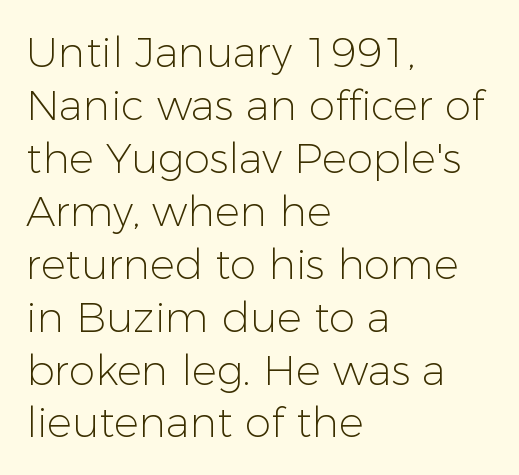
The image shows 42 px light sans-serif type, upright; set left-aligned, normal line spacing (1.26x), normal letter spacing, not underlined; low stroke contrast and a medium x-height.
